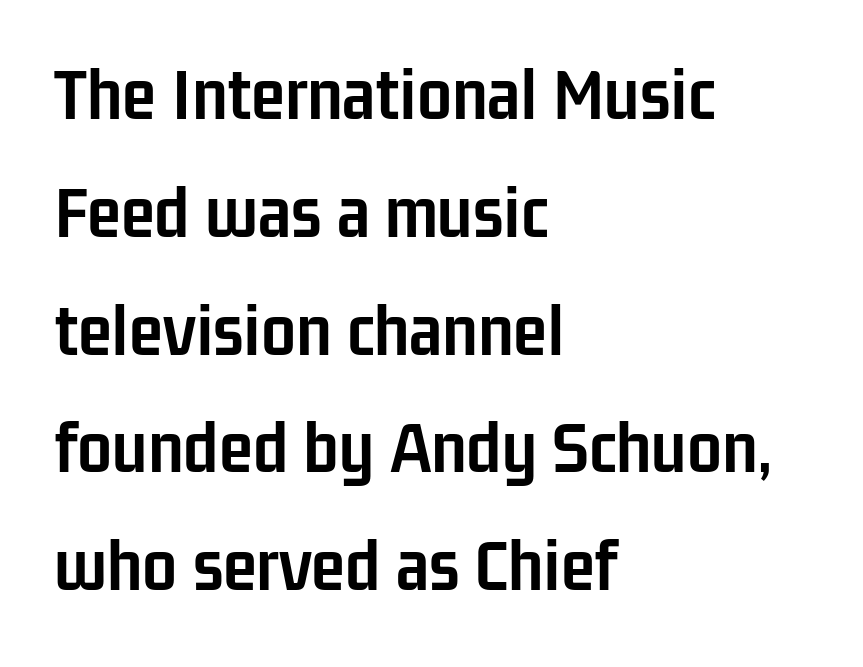
{"serif": "no", "italic": "no", "bold": "yes", "weight": "semibold", "width": "condensed", "stroke_contrast": "low", "x_height": "medium", "monospaced": "no", "underline": "no", "align": "left", "line_spacing": "normal", "line_spacing_ratio": 1.51, "letter_spacing": "normal", "letter_spacing_em": 0.0, "glyph_px": 78}
